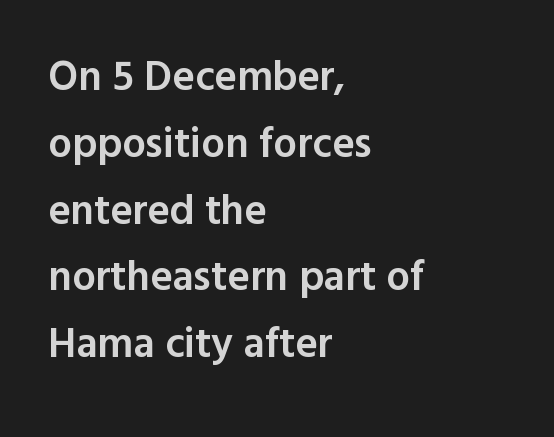
{"serif": "no", "italic": "no", "bold": "semi", "weight": "semibold", "width": "normal", "x_height": "medium", "monospaced": "no", "underline": "no", "align": "left", "line_spacing": "normal", "line_spacing_ratio": 1.59, "letter_spacing": "normal", "letter_spacing_em": 0.0, "glyph_px": 42}
